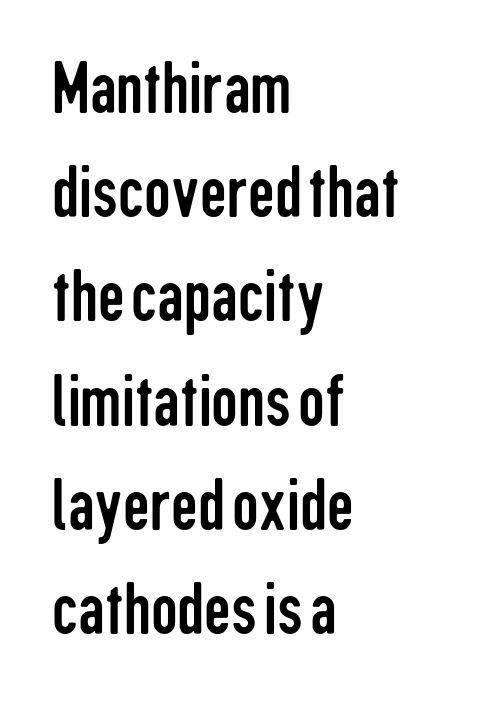
{"serif": "no", "italic": "no", "bold": "no", "weight": "regular", "width": "condensed", "stroke_contrast": "low", "x_height": "medium", "monospaced": "no", "underline": "no", "align": "left", "line_spacing": "normal", "line_spacing_ratio": 1.39, "letter_spacing": "normal", "letter_spacing_em": 0.0, "glyph_px": 75}
